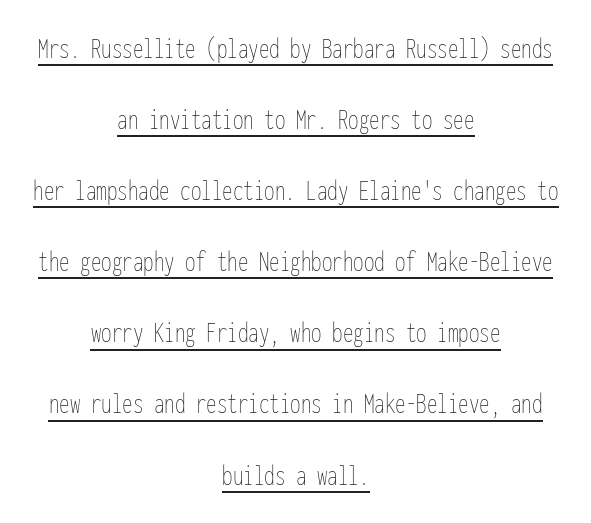
Q: Is the text bold? A: No.
Q: Is the text italic (slanted)? A: No, it is upright.
Q: Is the text underlined? A: Yes.
Q: How is the paragraph aligned? A: Centered.
Q: Is the spacing between letters normal or unusually wide? A: Normal.
Q: Is the spacing between lines tight, normal or loose? A: Loose.
Q: Width (condensed, normal, or wide)? A: Condensed.
Q: Stroke contrast? A: Low.
Q: x-height? A: Medium.
Q: Monospaced? A: Yes.
